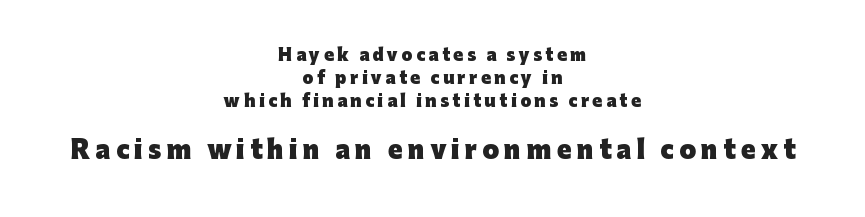
The image shows 24 px bold type, upright; set centered, normal line spacing (1.45x), unusually wide letter spacing (+0.22 em), not underlined; the second (bottom) block is 1.5x larger.
